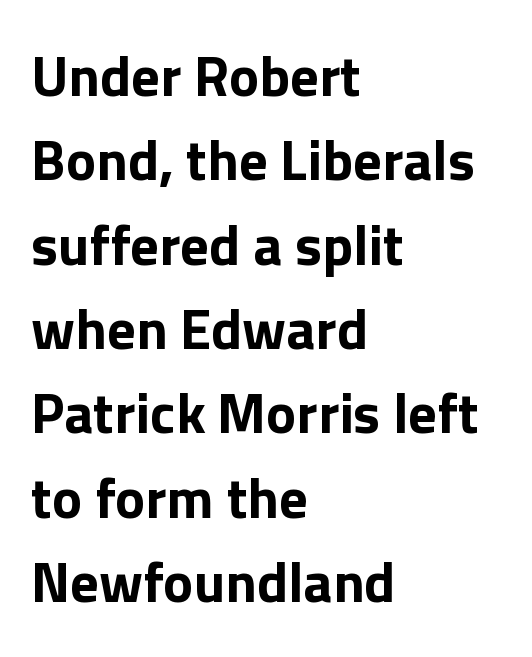
Q: Is the text bold? A: Yes.
Q: Is the text italic (slanted)? A: No, it is upright.
Q: Is the typeface a serif or a sans-serif typeface? A: Sans-serif.
Q: Is the text underlined? A: No.
Q: How is the paragraph aligned? A: Left-aligned.
Q: Is the spacing between letters normal or unusually wide? A: Normal.
Q: Is the spacing between lines tight, normal or loose? A: Normal.
Q: Width (condensed, normal, or wide)? A: Normal.
Q: x-height? A: Medium.
Q: Monospaced? A: No.
